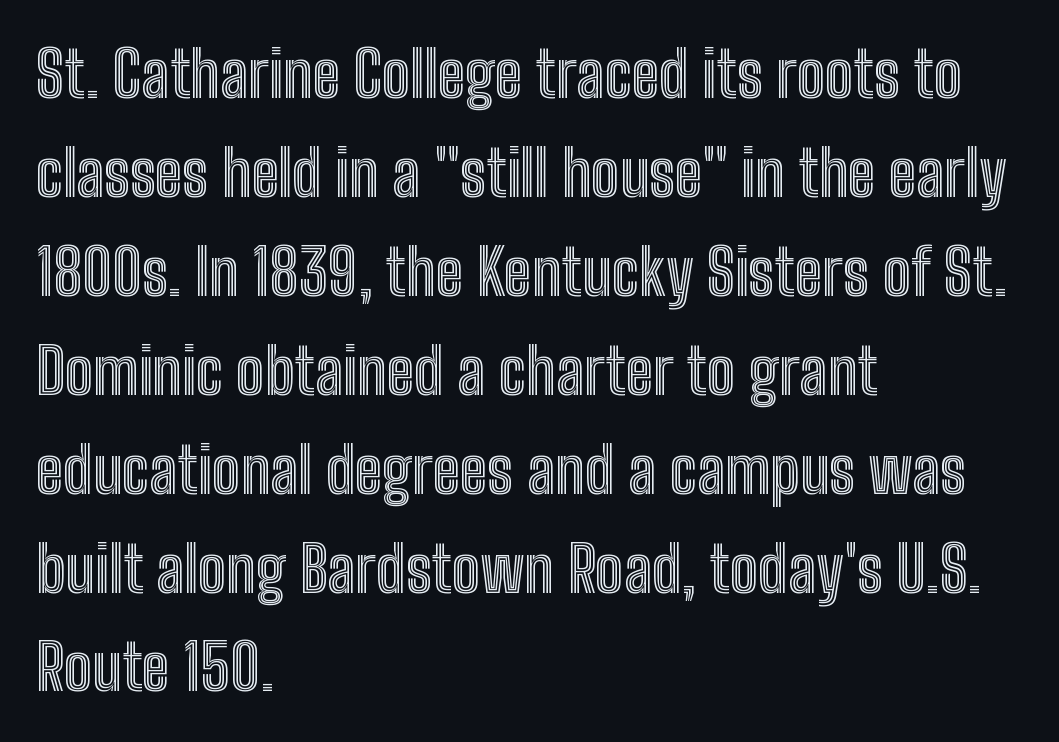
The image shows 63 px condensed type, upright; set left-aligned, normal line spacing (1.57x), normal letter spacing, not underlined; a medium x-height.
